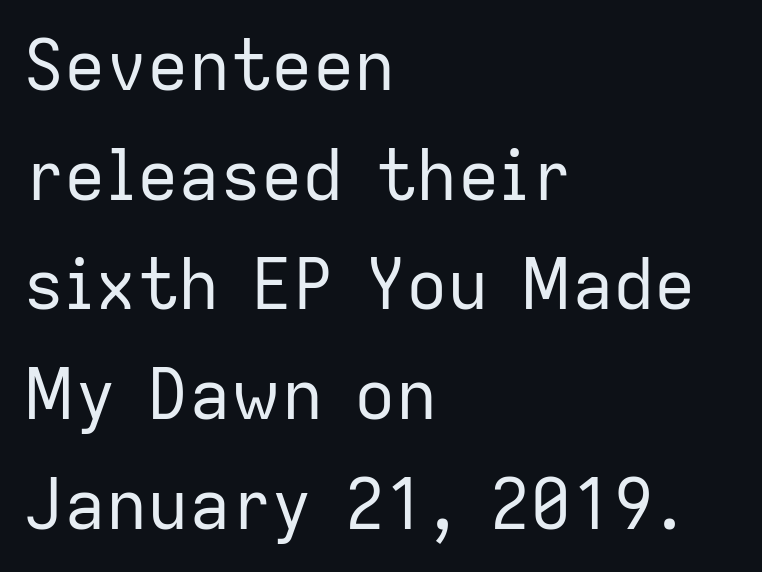
Q: Is the text bold? A: No.
Q: Is the text italic (slanted)? A: No, it is upright.
Q: Is the typeface a serif or a sans-serif typeface? A: Sans-serif.
Q: Is the text underlined? A: No.
Q: How is the paragraph aligned? A: Left-aligned.
Q: Is the spacing between letters normal or unusually wide? A: Normal.
Q: Is the spacing between lines tight, normal or loose? A: Normal.
Q: Width (condensed, normal, or wide)? A: Normal.
Q: Stroke contrast? A: Low.
Q: x-height? A: Medium.
Q: Monospaced? A: No.
